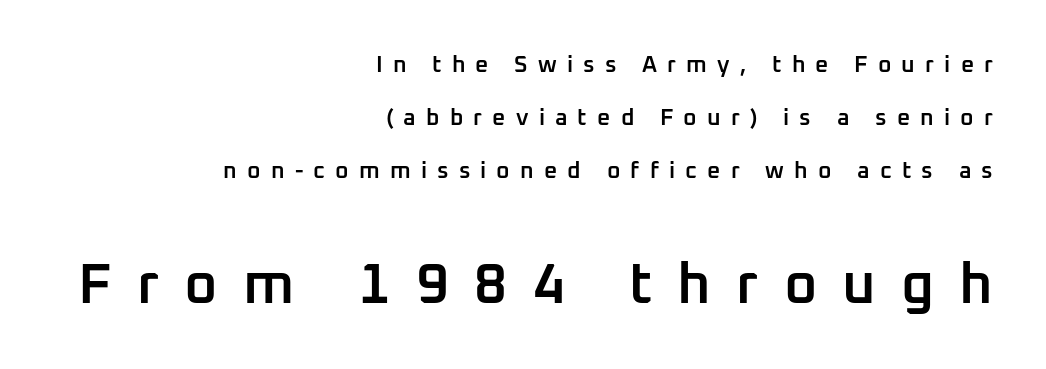
Q: Is the text bold? A: Semi-bold.
Q: Is the text italic (slanted)? A: No, it is upright.
Q: Is the typeface a serif or a sans-serif typeface? A: Sans-serif.
Q: Is the text underlined? A: No.
Q: How is the paragraph aligned? A: Right-aligned.
Q: Is the spacing between letters normal or unusually wide? A: Unusually wide.
Q: Is the spacing between lines tight, normal or loose? A: Loose.
Q: Which block of text is set in a larger size, the first (top) or the second (bottom)? A: The second (bottom) one.
Q: Width (condensed, normal, or wide)? A: Normal.
Q: Stroke contrast? A: Low.
Q: x-height? A: Medium.
Q: Monospaced? A: No.
